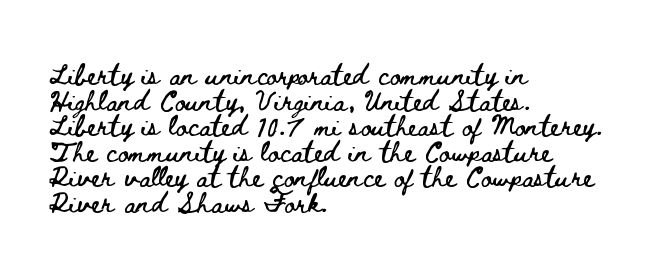
Q: Is the text underlined? A: No.
Q: How is the paragraph aligned? A: Left-aligned.
Q: Is the spacing between letters normal or unusually wide? A: Normal.
